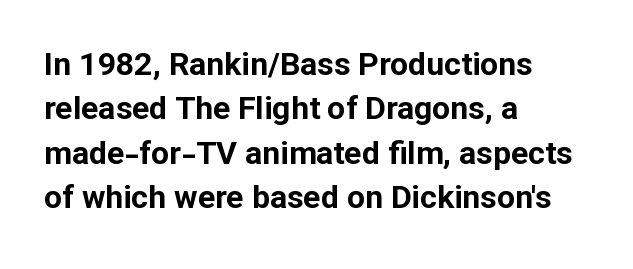
The image shows 32 px bold sans-serif type, upright; set left-aligned, normal line spacing (1.39x), normal letter spacing, not underlined; low stroke contrast and a medium x-height.
